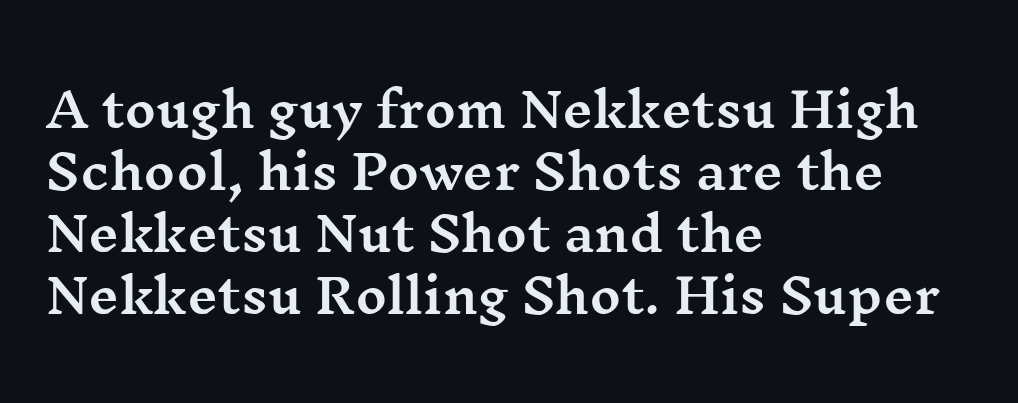
{"serif": "yes", "italic": "no", "width": "wide", "stroke_contrast": "medium", "x_height": "medium", "monospaced": "no", "underline": "no", "align": "left", "line_spacing": "normal", "line_spacing_ratio": 1.29, "letter_spacing": "normal", "letter_spacing_em": 0.0, "glyph_px": 48}
